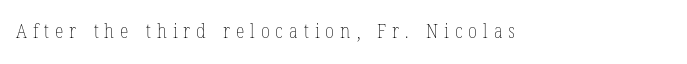
{"italic": "no", "bold": "no", "underline": "no", "letter_spacing": "wide", "letter_spacing_em": 0.3, "glyph_px": 20}
